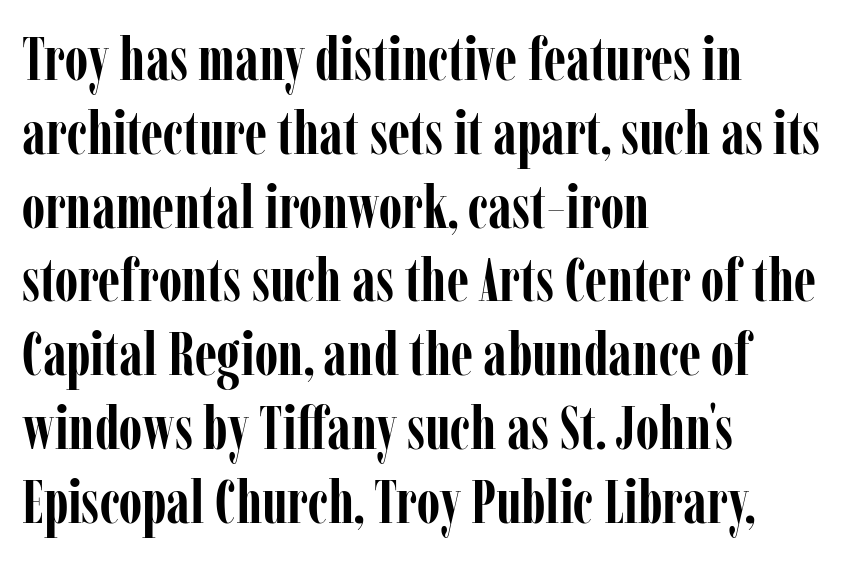
The image shows 61 px semibold, condensed serif type, upright; set left-aligned, line spacing 1.21x, normal letter spacing, not underlined; low stroke contrast and a medium x-height.
